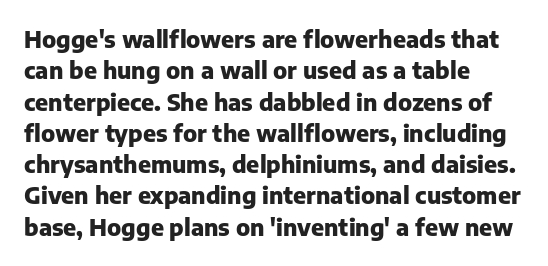
The image shows 23 px bold type, upright; set left-aligned, normal line spacing (1.36x), normal letter spacing, not underlined.
